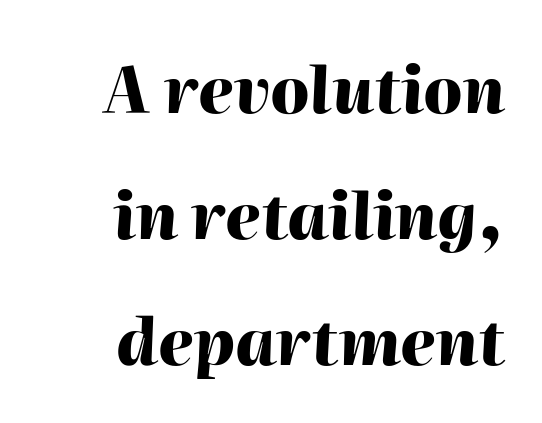
The image shows 64 px heavy type, italic (leaning right); set right-aligned, loose line spacing (1.97x), normal letter spacing, not underlined; high stroke contrast and a medium x-height.
